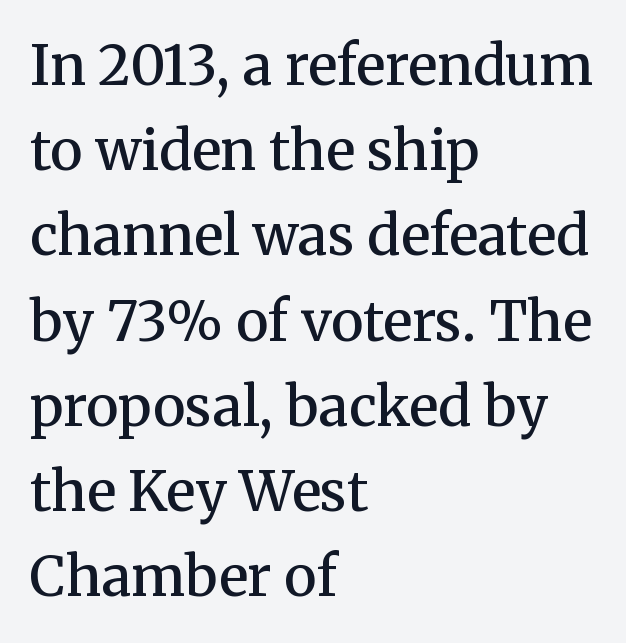
The image shows 55 px semibold serif type, upright; set left-aligned, normal line spacing (1.55x), normal letter spacing, not underlined; medium stroke contrast and a medium x-height.
